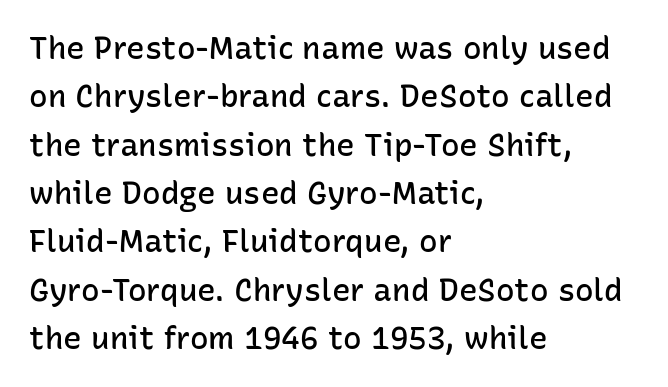
Type without underlining. The line texture is even and compact thanks to regular tracking. Interline gaps are of average width in this sample. Horizontal alignment here is leftward, the default for most running prose. Characters remain perfectly vertical along every line. These lines are composed in type without serifs.
